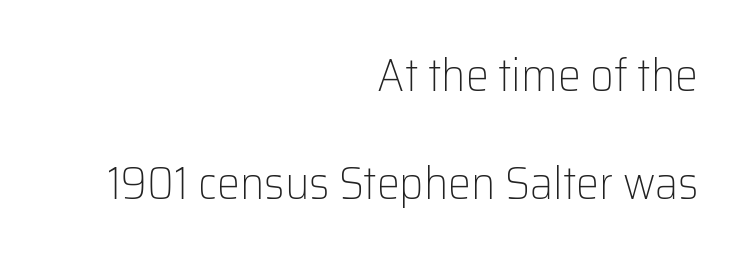
{"serif": "no", "italic": "no", "bold": "no", "weight": "light", "width": "normal", "stroke_contrast": "low", "x_height": "medium", "monospaced": "no", "underline": "no", "align": "right", "line_spacing": "loose", "line_spacing_ratio": 2.34, "letter_spacing": "normal", "letter_spacing_em": 0.0, "glyph_px": 46}
